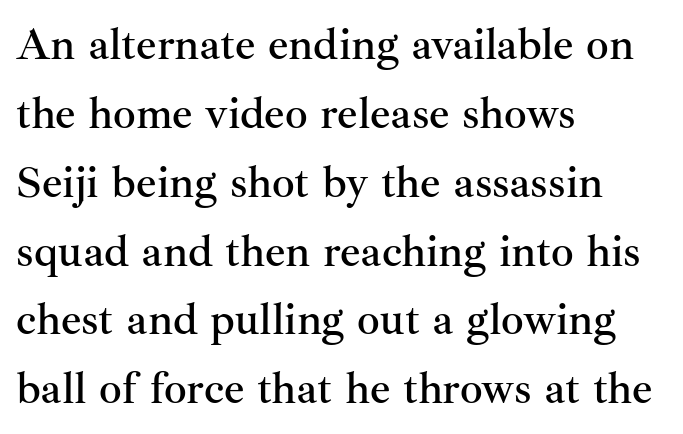
The strip under each line holds only bare page. Every character sits straight up, as roman type does. Regular leading. Typographically, this falls in the serif category. The text block is weighted toward the left margin, trailing off unevenly rightward.
